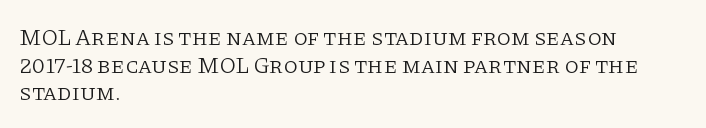
The image shows 23 px text type, upright; set left-aligned, line spacing 1.2x, normal letter spacing, not underlined.
